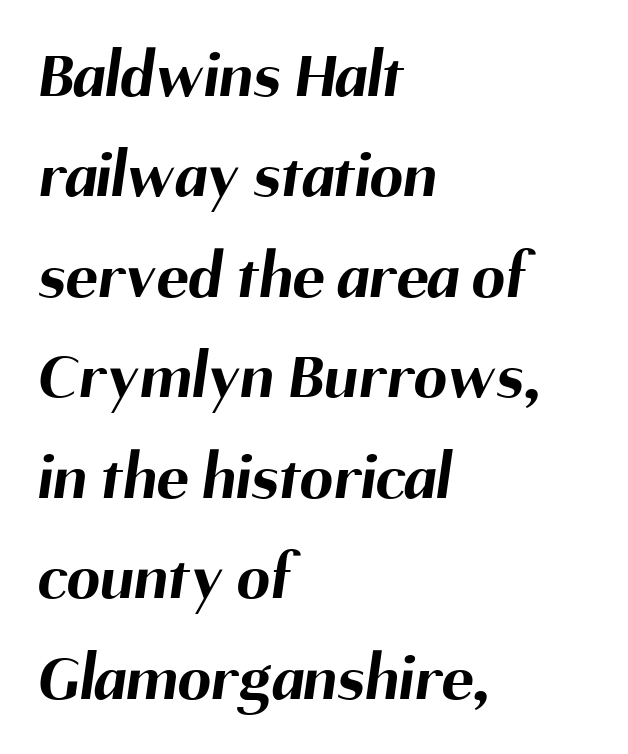
The rows are spaced the way most documents space them. Spacing between characters is what you'd get straight out of the box. The strokes are fattened all the way to bold. Looks like regular typesetting: each glyph gets only the width it needs.
